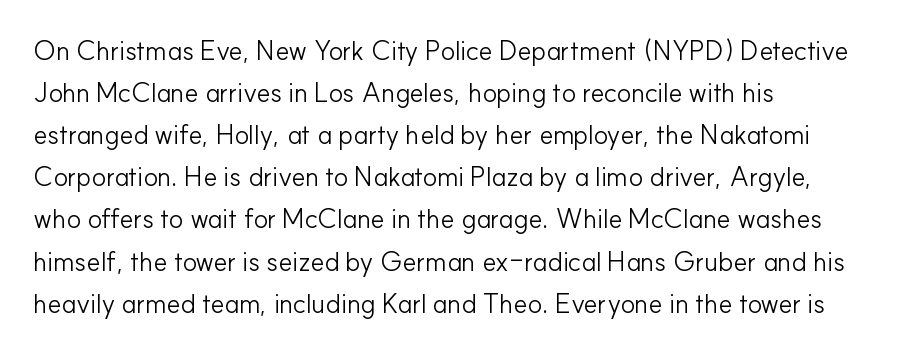
Q: Is the text bold? A: No.
Q: Is the text italic (slanted)? A: No, it is upright.
Q: Is the text underlined? A: No.
Q: How is the paragraph aligned? A: Left-aligned.
Q: Is the spacing between letters normal or unusually wide? A: Normal.
Q: Is the spacing between lines tight, normal or loose? A: Normal.
